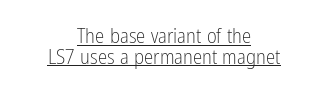
{"italic": "no", "bold": "no", "underline": "yes", "align": "center", "line_spacing": "tight", "line_spacing_ratio": 0.99, "letter_spacing": "normal", "letter_spacing_em": 0.0, "glyph_px": 21}
